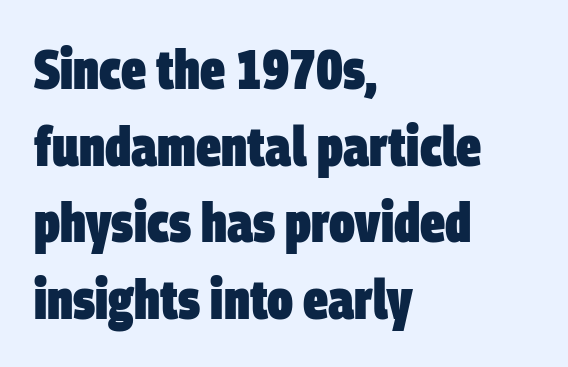
Q: Is the text bold? A: Yes.
Q: Is the typeface a serif or a sans-serif typeface? A: Sans-serif.
Q: Is the text underlined? A: No.
Q: How is the paragraph aligned? A: Left-aligned.
Q: Is the spacing between letters normal or unusually wide? A: Normal.
Q: Is the spacing between lines tight, normal or loose? A: Normal.
Q: Width (condensed, normal, or wide)? A: Condensed.
Q: Stroke contrast? A: Low.
Q: x-height? A: Large.
Q: Monospaced? A: No.
